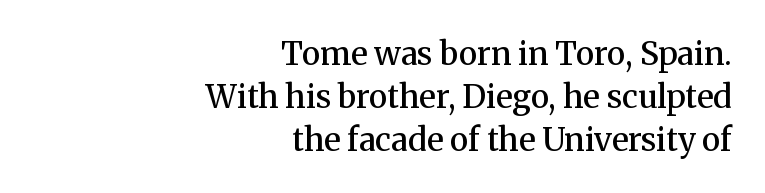
{"serif": "yes", "italic": "no", "bold": "semi", "weight": "semibold", "width": "normal", "stroke_contrast": "medium", "x_height": "medium", "monospaced": "no", "underline": "no", "align": "right", "line_spacing": "normal", "line_spacing_ratio": 1.34, "letter_spacing": "normal", "letter_spacing_em": 0.0, "glyph_px": 32}
